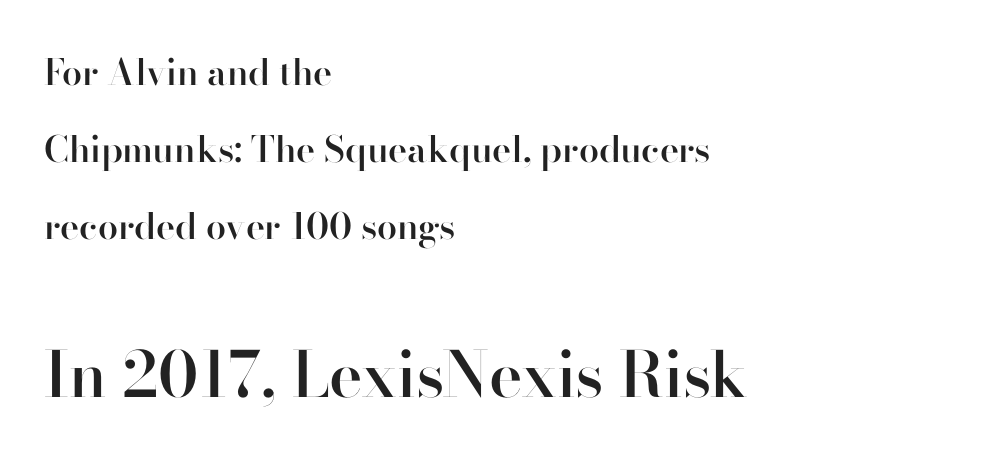
You could call the tracking neutral — neither tight nor loose. Tall strokes in this sample are plumb rather than angled. These two chunks differ in scale, with the bottom chunk taking the larger measure. No feet cap the strokes, marking this as sans-serif type. Honestly, the rows look like they've been pulled way apart. The lines in this sample share a left origin and differ only in where they stop.
